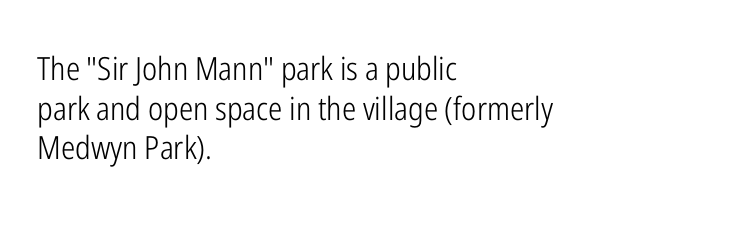
Teacher's note: observe the even left margin — that is flush-left alignment. The specimen omits any rule beneath the text block's lines. If you drew a line through each stem, it would be perfectly vertical. No letter is thick-stroked: the sample isn't bold.
